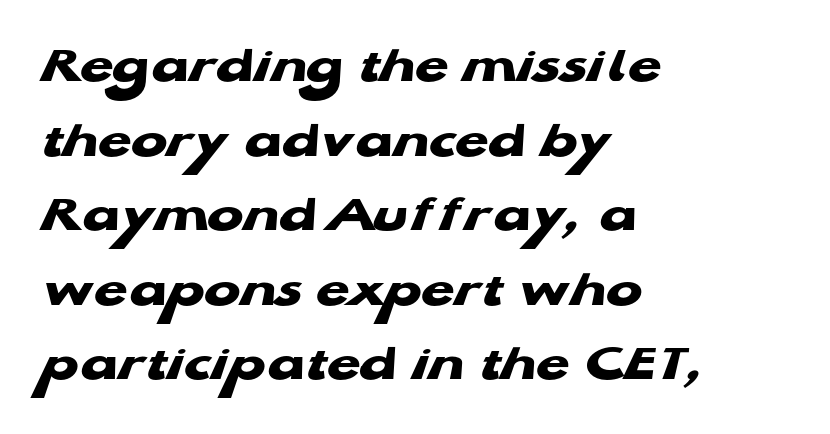
Q: Is the text bold? A: Yes.
Q: Is the typeface a serif or a sans-serif typeface? A: Sans-serif.
Q: Is the text underlined? A: No.
Q: How is the paragraph aligned? A: Left-aligned.
Q: Is the spacing between letters normal or unusually wide? A: Normal.
Q: Is the spacing between lines tight, normal or loose? A: Normal.
Q: Width (condensed, normal, or wide)? A: Wide.
Q: Stroke contrast? A: Low.
Q: x-height? A: Medium.
Q: Monospaced? A: No.
